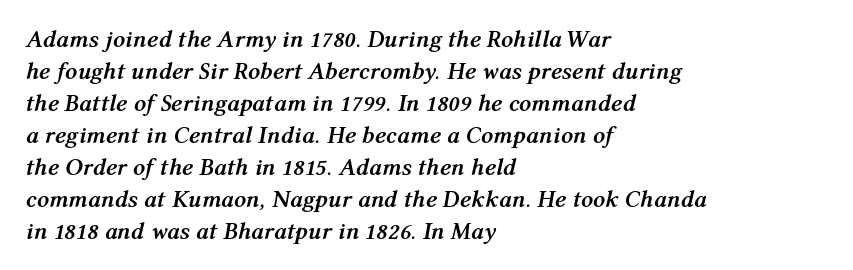
Each row of text sits above clean, open space. These lines sit exactly where default settings would place them. The whole block is typeset with a tilt. The face used here has the dense, thick strokes of a bold.
